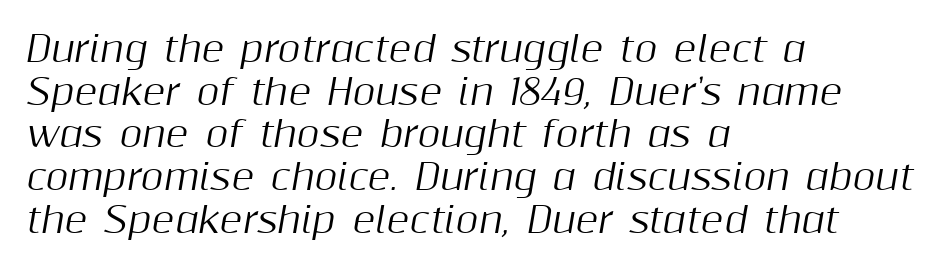
Designer's note — italics engaged. This rendering features lettering with no underline. Varying glyph widths throughout — classic text-font behaviour. This rendering uses left alignment, leaving the right contour irregular.
